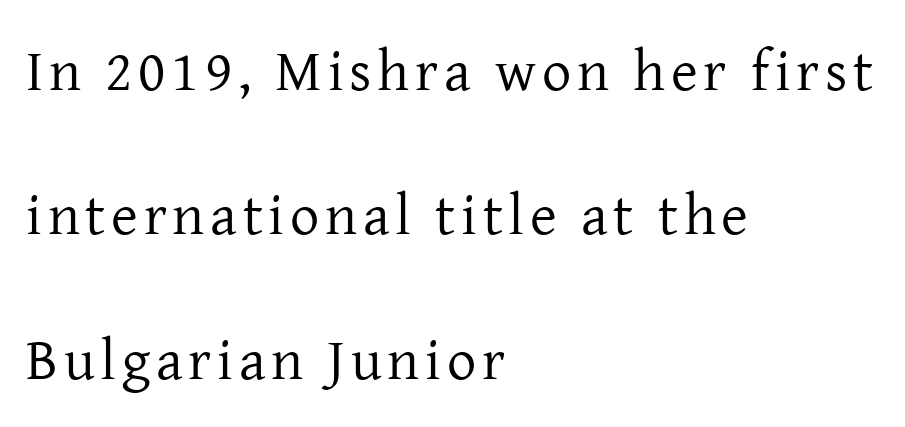
{"serif": "yes", "italic": "no", "bold": "no", "weight": "regular", "width": "normal", "stroke_contrast": "low", "x_height": "medium", "monospaced": "no", "underline": "no", "align": "left", "line_spacing": "loose", "line_spacing_ratio": 2.49, "glyph_px": 58}
